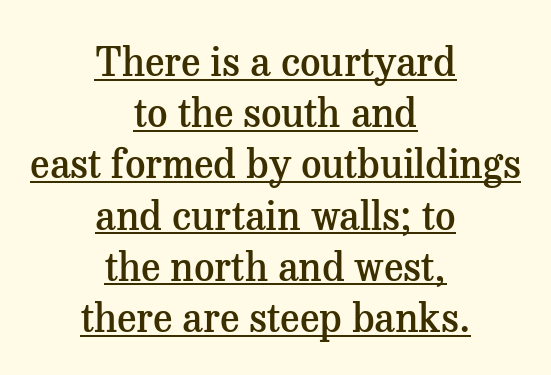
{"serif": "yes", "italic": "no", "bold": "semi", "weight": "semibold", "width": "normal", "stroke_contrast": "medium", "x_height": "medium", "monospaced": "no", "underline": "yes", "align": "center", "line_spacing": "normal", "line_spacing_ratio": 1.28, "letter_spacing": "normal", "letter_spacing_em": 0.0, "glyph_px": 40}
